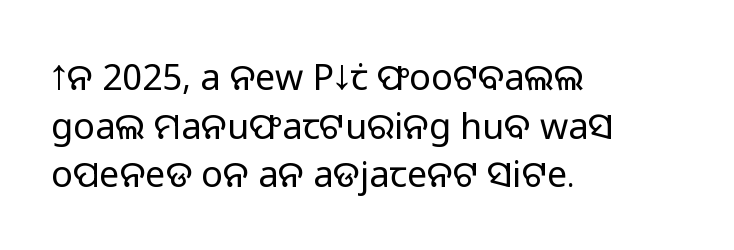
{"serif": "no", "italic": "no", "bold": "no", "weight": "light", "width": "normal", "stroke_contrast": "low", "x_height": "medium", "monospaced": "no", "underline": "no", "align": "left", "line_spacing": "normal", "line_spacing_ratio": 1.35, "letter_spacing": "normal", "letter_spacing_em": 0.0, "glyph_px": 36}
